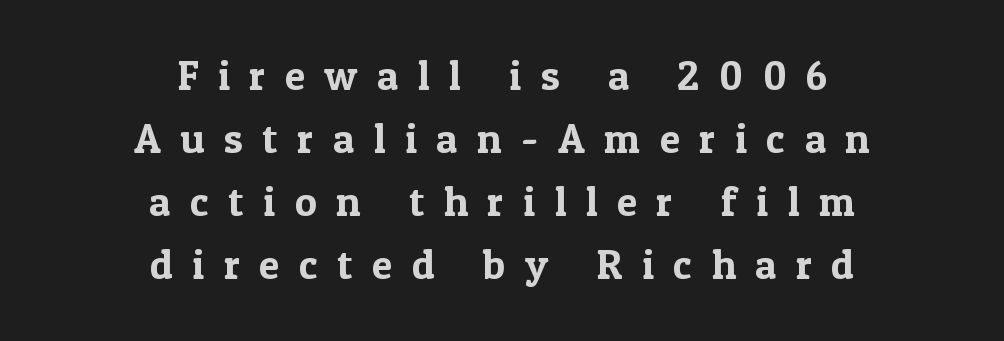
The paragraph shown floats in the horizontal middle. Someone cranked the tracking dial way up on this one. Designer's note — italics off, roman on. These lines are rendered in a variable-pitch font. Does the type have serifs? Yes, each stem ends in a small foot.
